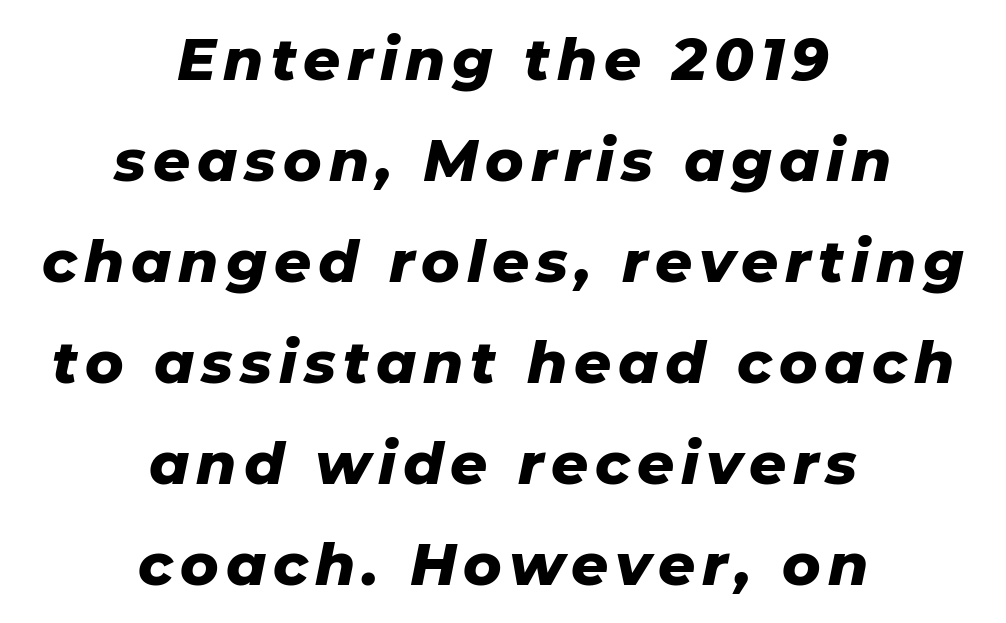
These lines carry a lot of weight — the face is fully bold. Words float on clear page, feet unadorned. The face used here is proportionally spaced, like ordinary book or web type. Slanted lettering throughout. Every row of glyphs is offset so its center matches the block's center.
